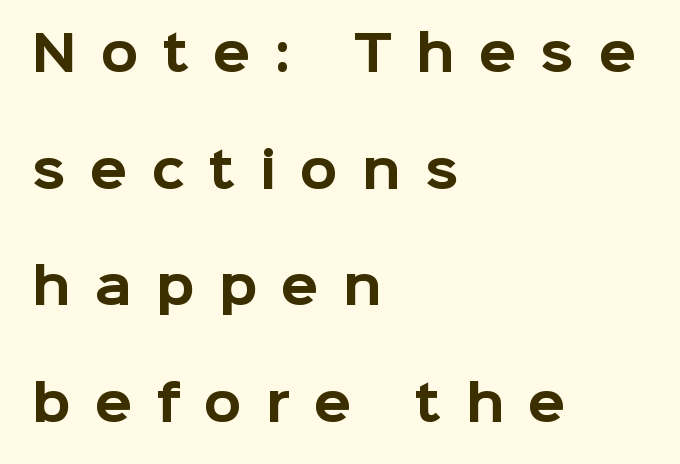
Descenders hang freely into open space. Does the weight exceed regular? Yes, all the way to bold. Does extra space separate the letters? Yes, quite a lot of it. The type family on display is of the sans-serif kind. If you drew a ruler down the left edge, every line would touch it.
